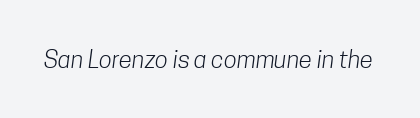
Q: Is the text bold? A: No.
Q: Is the text underlined? A: No.
Q: Is the spacing between letters normal or unusually wide? A: Normal.
